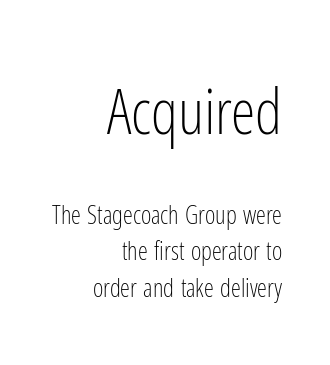
Q: Is the text bold? A: No.
Q: Is the text italic (slanted)? A: No, it is upright.
Q: Is the typeface a serif or a sans-serif typeface? A: Sans-serif.
Q: Is the text underlined? A: No.
Q: How is the paragraph aligned? A: Right-aligned.
Q: Is the spacing between letters normal or unusually wide? A: Normal.
Q: Is the spacing between lines tight, normal or loose? A: Normal.
Q: Which block of text is set in a larger size, the first (top) or the second (bottom)? A: The first (top) one.
Q: Width (condensed, normal, or wide)? A: Condensed.
Q: Stroke contrast? A: Low.
Q: x-height? A: Medium.
Q: Monospaced? A: No.
